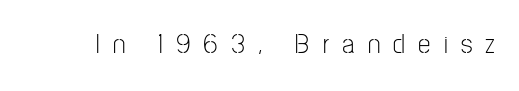
Q: Is the text bold? A: No.
Q: Is the text italic (slanted)? A: No, it is upright.
Q: Is the typeface a serif or a sans-serif typeface? A: Sans-serif.
Q: Is the text underlined? A: No.
Q: Is the spacing between letters normal or unusually wide? A: Unusually wide.
Q: Width (condensed, normal, or wide)? A: Condensed.
Q: Stroke contrast? A: Low.
Q: x-height? A: Medium.
Q: Monospaced? A: No.
